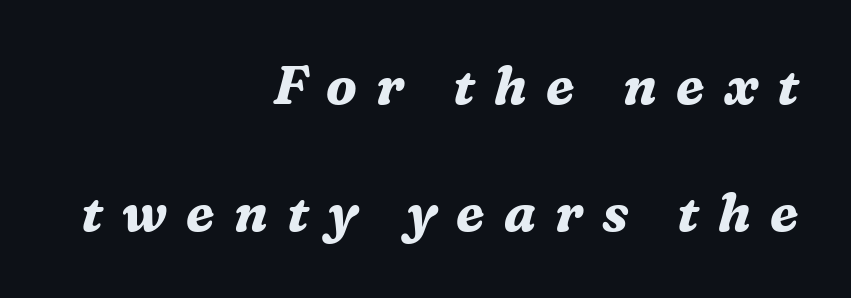
The image shows 53 px bold serif type, italic (leaning right); set right-aligned, loose line spacing (2.4x), unusually wide letter spacing (+0.36 em), not underlined; medium stroke contrast and a medium x-height.
